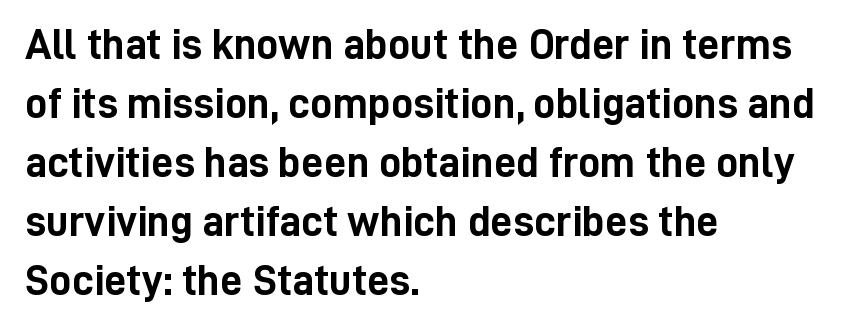
Observe the absence of serifs on each vertical stroke in this sample. The specimen omits any rule beneath the text block's lines. Leading: standard. This sample has the flowing, uneven cadence of proportional lettering. Pretty heavy lettering here — definitely bold.
